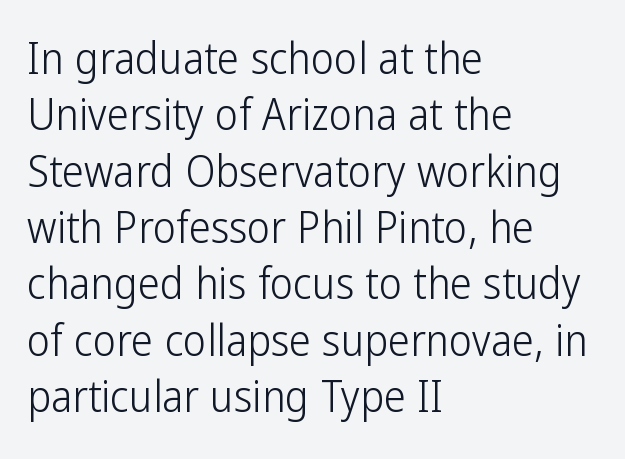
{"serif": "no", "italic": "no", "bold": "no", "weight": "light", "width": "condensed", "stroke_contrast": "low", "x_height": "medium", "monospaced": "no", "underline": "no", "align": "left", "line_spacing": "normal", "line_spacing_ratio": 1.28, "letter_spacing": "normal", "letter_spacing_em": 0.0, "glyph_px": 44}
